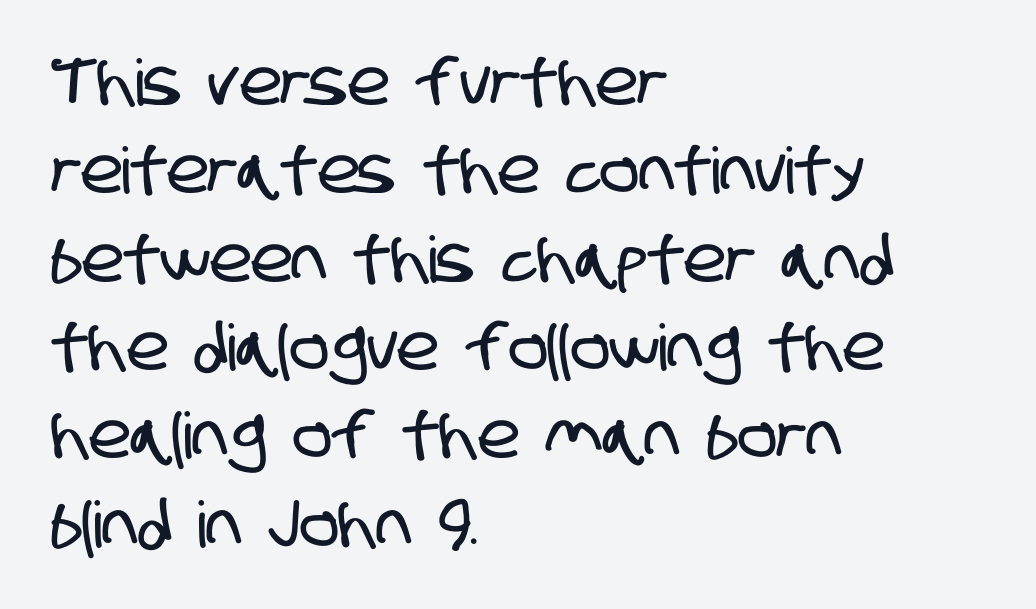
Q: Is the typeface a serif or a sans-serif typeface? A: Sans-serif.
Q: Is the text underlined? A: No.
Q: How is the paragraph aligned? A: Left-aligned.
Q: Is the spacing between letters normal or unusually wide? A: Normal.
Q: Is the spacing between lines tight, normal or loose? A: Normal.
Q: Width (condensed, normal, or wide)? A: Condensed.
Q: Stroke contrast? A: Low.
Q: x-height? A: Large.
Q: Monospaced? A: No.
